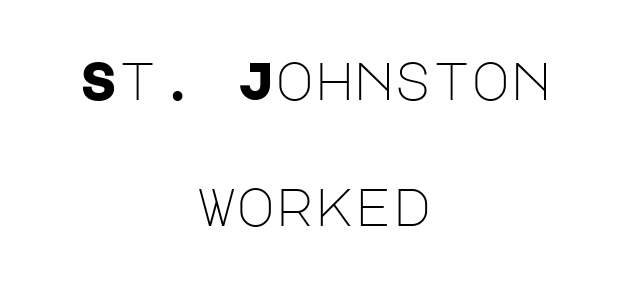
The image shows 53 px light sans-serif type, upright; set centered, loose line spacing (2.37x), normal letter spacing, not underlined; low stroke contrast and a large x-height.
